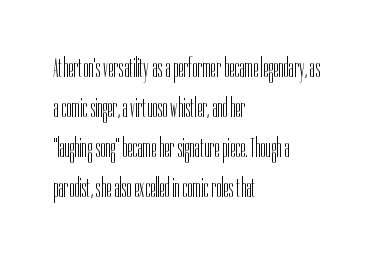
Q: Is the text bold? A: No.
Q: Is the text italic (slanted)? A: No, it is upright.
Q: Is the text underlined? A: No.
Q: How is the paragraph aligned? A: Left-aligned.
Q: Is the spacing between letters normal or unusually wide? A: Normal.
Q: Is the spacing between lines tight, normal or loose? A: Normal.
